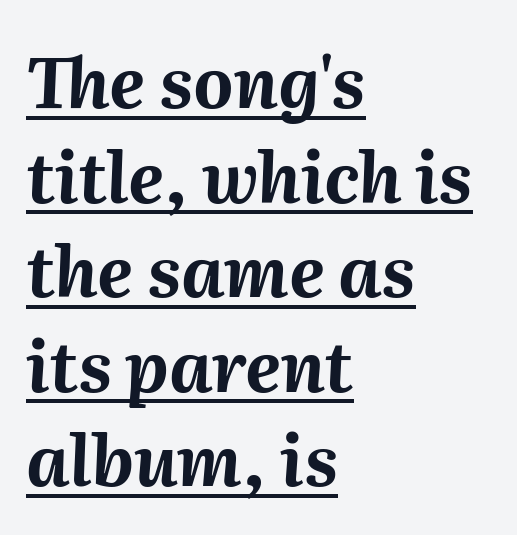
It's the slanting kind of type. Does extra space separate the letters? No, they use regular spacing. These lines are rendered in a variable-pitch font. The rendering uses a bold face; every stroke is thick and dark.
